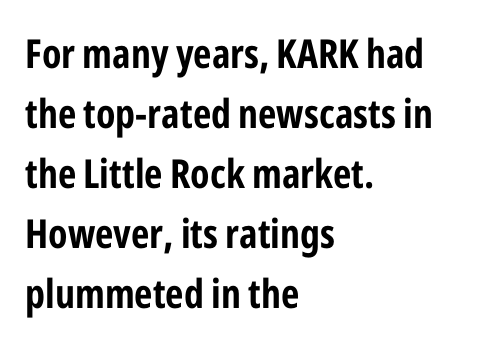
{"serif": "no", "italic": "no", "bold": "yes", "weight": "bold", "width": "condensed", "stroke_contrast": "low", "x_height": "medium", "monospaced": "no", "underline": "no", "align": "left", "line_spacing": "normal", "line_spacing_ratio": 1.5, "letter_spacing": "normal", "letter_spacing_em": 0.0, "glyph_px": 40}
